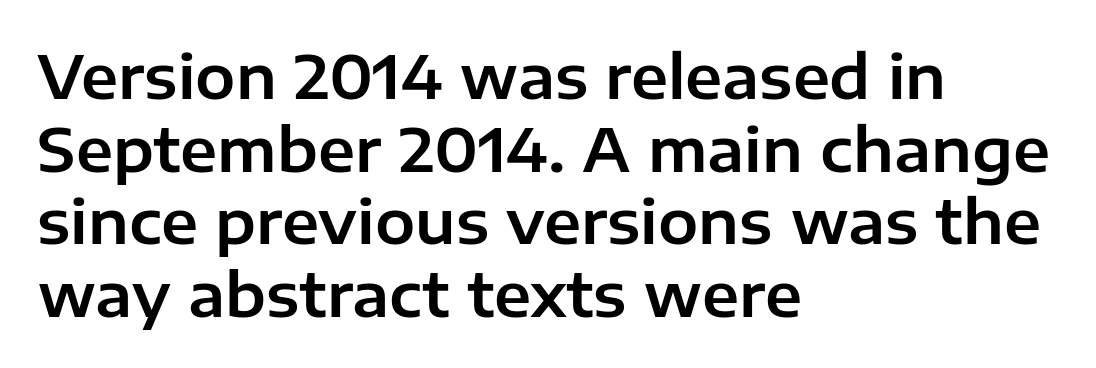
Q: Is the text italic (slanted)? A: No, it is upright.
Q: Is the typeface a serif or a sans-serif typeface? A: Sans-serif.
Q: Is the text underlined? A: No.
Q: How is the paragraph aligned? A: Left-aligned.
Q: Is the spacing between letters normal or unusually wide? A: Normal.
Q: Width (condensed, normal, or wide)? A: Normal.
Q: Stroke contrast? A: Low.
Q: x-height? A: Medium.
Q: Monospaced? A: No.
